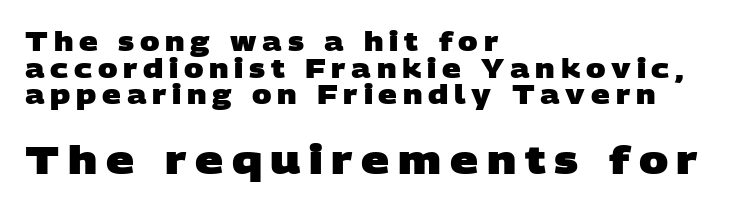
Does the copy run flush right? No — it runs flush left. Between one letter and the next there's a generous, obvious gap. The designer gave the closing block more size than the opening block. Plain, unruled lines of type. What kind of face is this? One without serifs — a sans. Heavy, bold letterforms.
